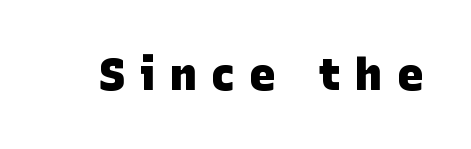
The image shows 44 px heavy sans-serif type; set unusually wide letter spacing (+0.34 em), not underlined; low stroke contrast and a large x-height.
